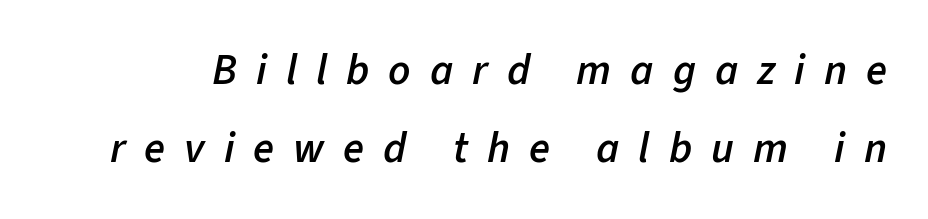
{"italic": "yes", "lean": "right", "slant_degrees": 11, "bold": "semi", "weight": "semibold", "width": "normal", "stroke_contrast": "low", "x_height": "medium", "monospaced": "no", "underline": "no", "line_spacing_ratio": 1.82, "letter_spacing": "wide", "letter_spacing_em": 0.44, "glyph_px": 43}
